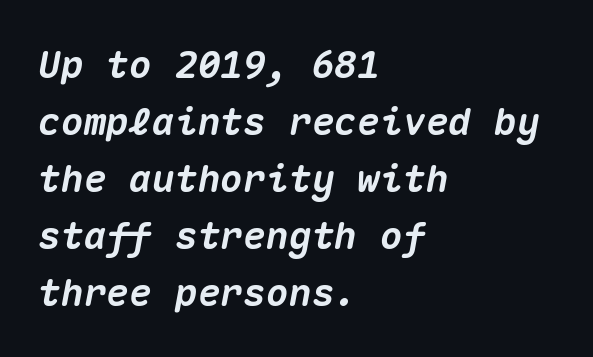
Q: Is the text bold? A: Yes.
Q: Is the text italic (slanted)? A: Yes, it leans right by about 10 degrees.
Q: Is the text underlined? A: No.
Q: How is the paragraph aligned? A: Left-aligned.
Q: Is the spacing between letters normal or unusually wide? A: Normal.
Q: Is the spacing between lines tight, normal or loose? A: Normal.
Q: Width (condensed, normal, or wide)? A: Normal.
Q: Stroke contrast? A: Medium.
Q: x-height? A: Medium.
Q: Monospaced? A: Yes.
